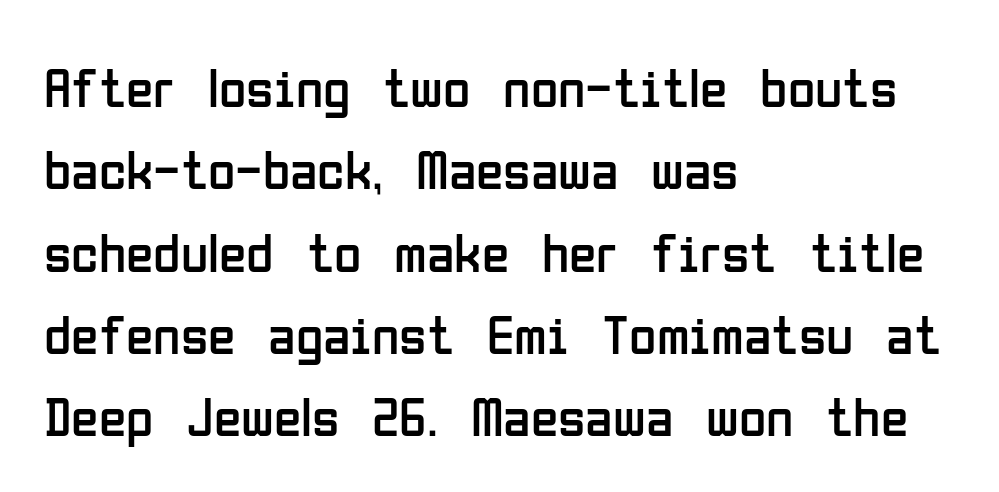
These lines are rendered in a variable-pitch font. Is the block centered? No — it sits flush against the left margin. In terms of letterform style, serifs are entirely absent. The letters stand straight up with perfectly vertical stems.
